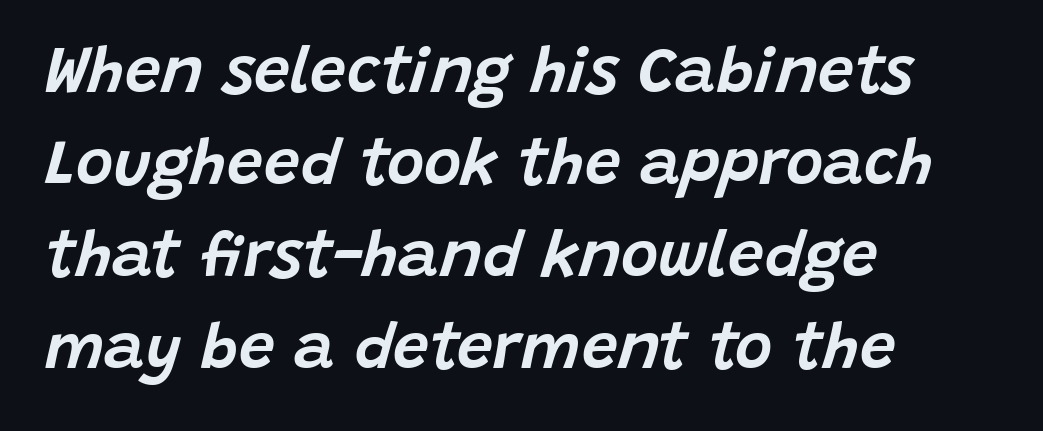
Q: Is the text italic (slanted)? A: Yes, it leans right by about 15 degrees.
Q: Is the text underlined? A: No.
Q: How is the paragraph aligned? A: Left-aligned.
Q: Is the spacing between letters normal or unusually wide? A: Normal.
Q: Is the spacing between lines tight, normal or loose? A: Normal.
Q: Width (condensed, normal, or wide)? A: Normal.
Q: Stroke contrast? A: Low.
Q: x-height? A: Large.
Q: Monospaced? A: No.
